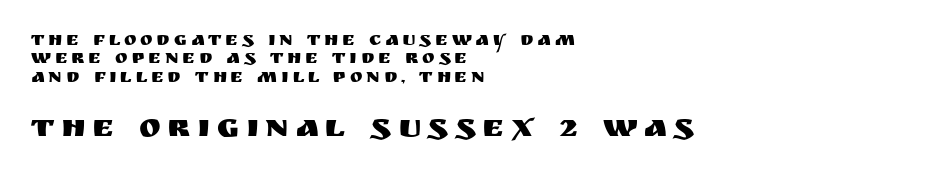
The image shows 33 px sans-serif type, upright; set left-aligned, tight line spacing (0.97x), unusually wide letter spacing (+0.2 em), not underlined; the second (bottom) block is 1.74x larger; medium stroke contrast and a large x-height.
